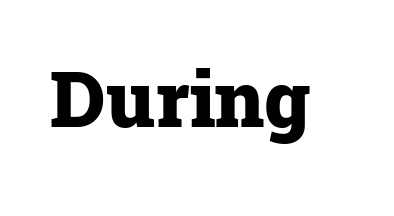
Here the designer chose a conventional face with non-uniform glyph widths. The passage shown is typeset with a serif family. Here the glyphs are tracked normally, forming tight word shapes. Does the weight exceed regular? Yes, all the way to bold. The lettering holds an erect, upright posture throughout.
